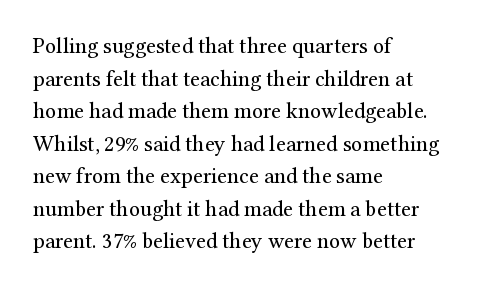
{"italic": "no", "bold": "no", "underline": "no", "align": "left", "line_spacing": "normal", "line_spacing_ratio": 1.48, "letter_spacing": "normal", "letter_spacing_em": 0.0, "glyph_px": 22}
